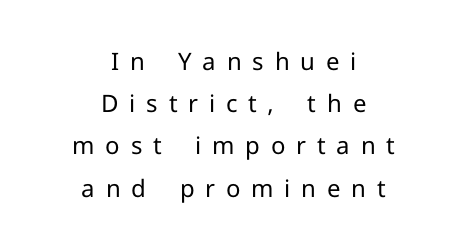
A light-to-regular cut is what we see here. Notice how the stems are strictly vertical — no italics here. Underlining? Definitely not there. This sample is center-justified, so both line endings float freely. Inter-character spacing is expanded well beyond the font's built-in metrics.
